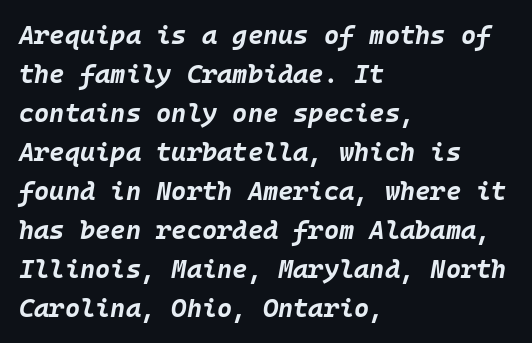
{"italic": "yes", "lean": "right", "slant_degrees": 10, "bold": "yes", "underline": "no", "align": "left", "line_spacing": "normal", "line_spacing_ratio": 1.5, "letter_spacing": "normal", "letter_spacing_em": 0.0, "glyph_px": 26}
